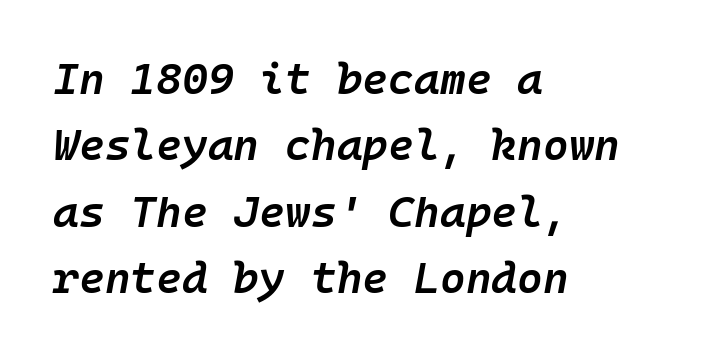
The space beneath each line is pristine and unruled. Whoever set this chose a conventional vertical rhythm. Slanted lettering throughout. The gaps between neighbouring characters are ordinary and unremarkable. Every row of glyphs begins at an identical x-position on the left.
